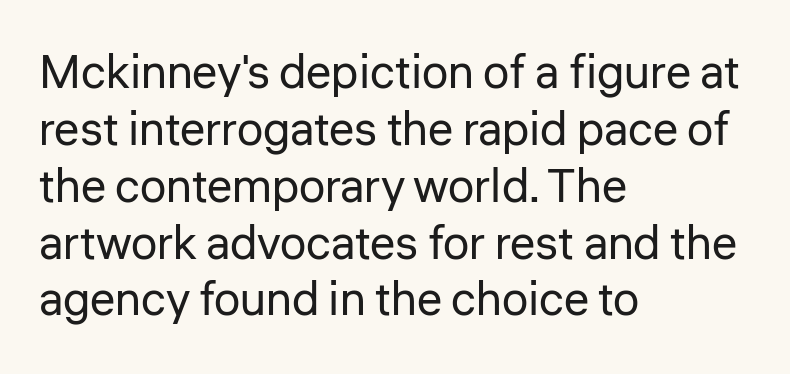
The type family on display is of the sans-serif kind. You could call the tracking neutral — neither tight nor loose. Upright lettering throughout. These lines are rendered in a variable-pitch font.
